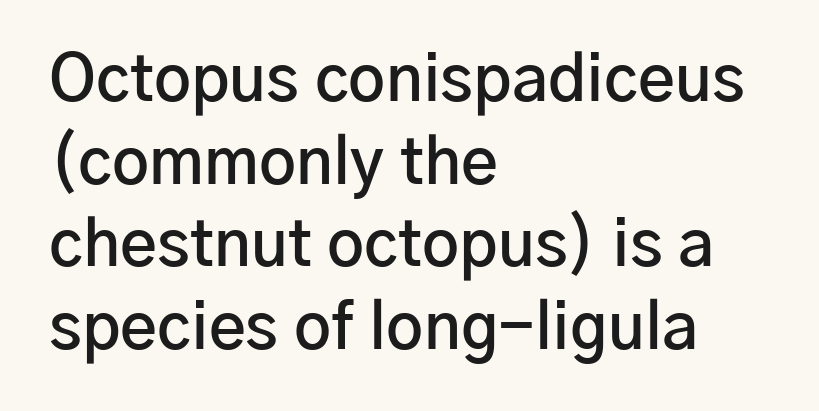
Q: Is the text bold? A: Semi-bold.
Q: Is the text italic (slanted)? A: No, it is upright.
Q: Is the typeface a serif or a sans-serif typeface? A: Sans-serif.
Q: Is the text underlined? A: No.
Q: How is the paragraph aligned? A: Left-aligned.
Q: Is the spacing between letters normal or unusually wide? A: Normal.
Q: Is the spacing between lines tight, normal or loose? A: Normal.
Q: Width (condensed, normal, or wide)? A: Normal.
Q: Stroke contrast? A: Low.
Q: x-height? A: Medium.
Q: Monospaced? A: No.
